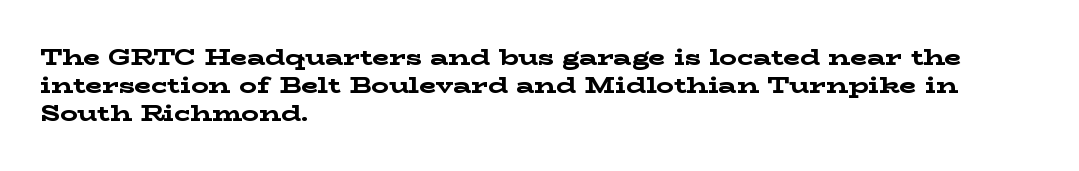
The axis of the letterforms is exactly vertical. Leftover space on each line is placed entirely after the last word. Each row of text sits above clean, open space. Students, note that the glyphs here touch the page at normal intervals.
